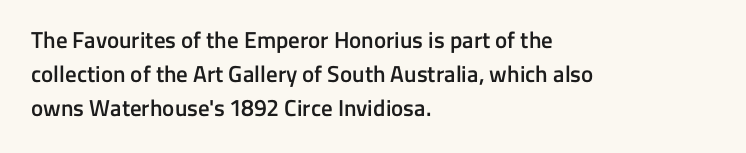
The image shows 23 px text type, upright; set left-aligned, normal line spacing (1.47x), normal letter spacing, not underlined.
